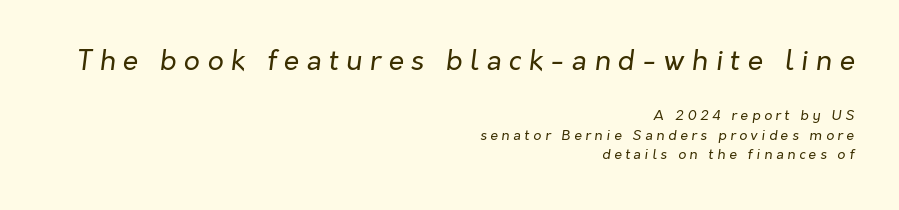
The image shows 28 px regular-weight type, italic (leaning right); set right-aligned, normal line spacing (1.41x), unusually wide letter spacing (+0.26 em), not underlined; the first (top) block is 2.0x larger; low stroke contrast and a medium x-height.
